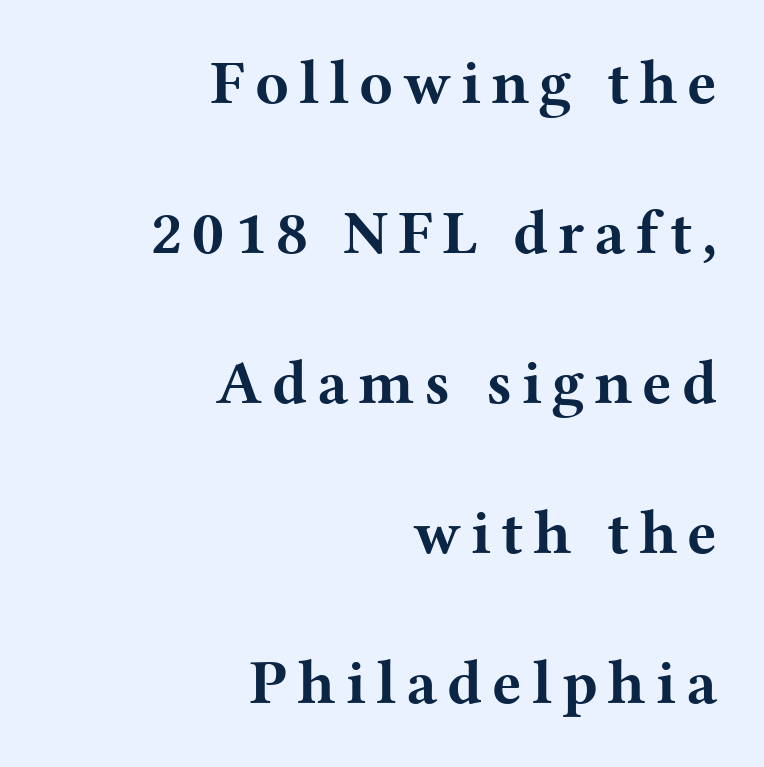
These lines stand farther apart than default settings would place them. The strip under each line holds only bare page. How heavy is the stroke? Heavy — this is a bold. Ascenders rise straight up at ninety degrees. A serif font was chosen for this passage.
